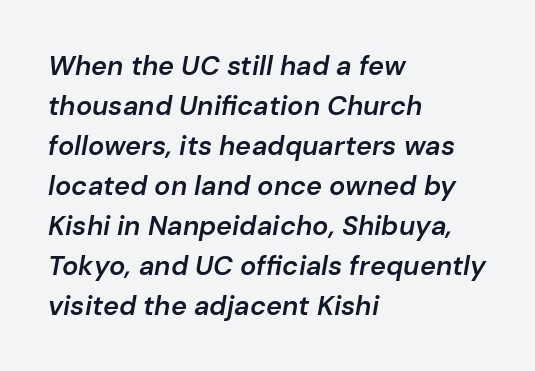
The image shows 27 px text type, italic (leaning right); set left-aligned, normal line spacing (1.48x), normal letter spacing, not underlined.
